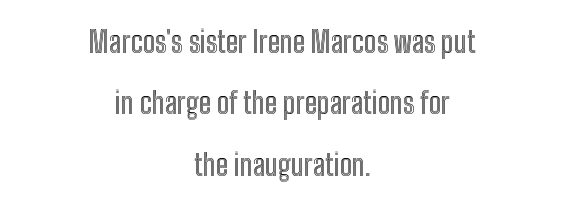
Q: Is the text italic (slanted)? A: No, it is upright.
Q: Is the text underlined? A: No.
Q: How is the paragraph aligned? A: Centered.
Q: Is the spacing between letters normal or unusually wide? A: Normal.
Q: Is the spacing between lines tight, normal or loose? A: Loose.
Q: Width (condensed, normal, or wide)? A: Condensed.
Q: x-height? A: Medium.
Q: Monospaced? A: No.
